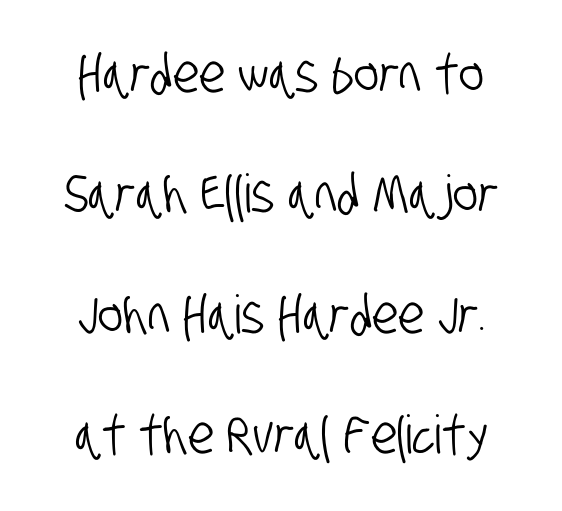
A typesetter would label this face a sans. Widely set lines give the paragraph a tall, airy silhouette. The baseline area is clear. The passage shown is typed in a proportional face where columns would drift. Students, note that the glyphs here touch the page at normal intervals.
